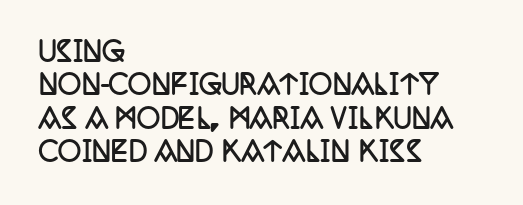
The image shows 26 px bold type, upright; set left-aligned, normal line spacing (1.28x), normal letter spacing, not underlined.
